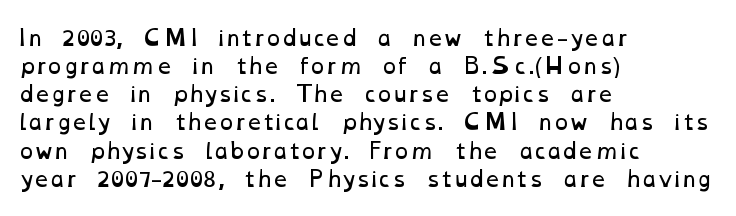
The image shows 21 px text type; set left-aligned, normal line spacing (1.34x), normal letter spacing, not underlined.
